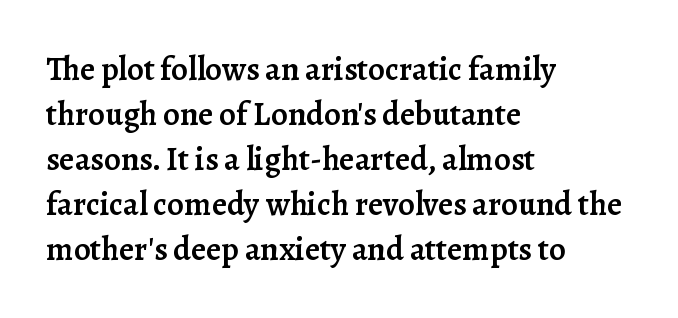
The image shows 33 px semibold serif type, upright; set left-aligned, normal line spacing (1.36x), normal letter spacing, not underlined; low stroke contrast and a medium x-height.
